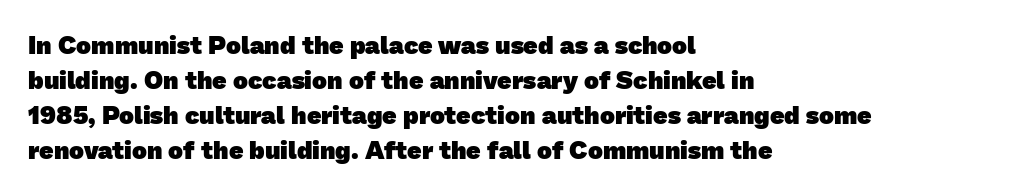
Vertically, the passage feels balanced, rows spaced as you'd expect. Each glyph is drawn with heavy, bold strokes. A classic flush-left, rag-right setting is used for this passage. The specimen omits any rule beneath the text block's lines.
